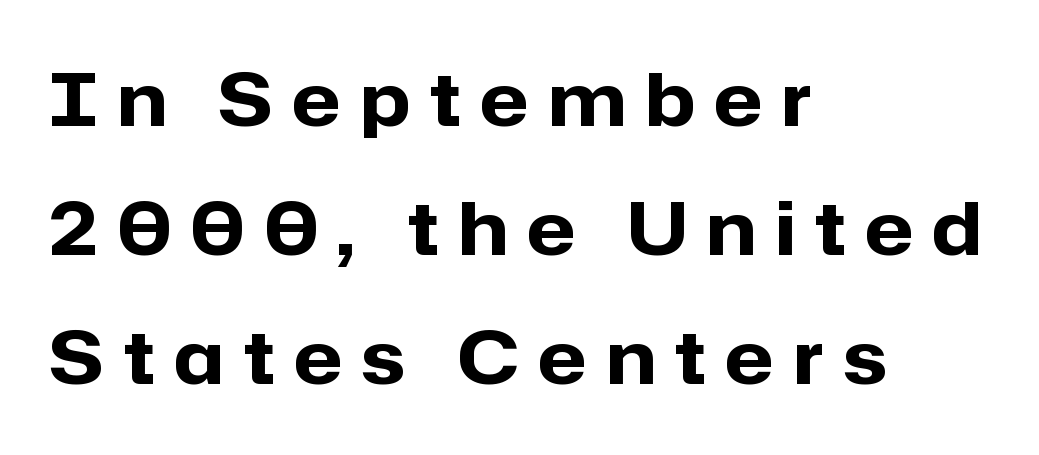
Q: Is the text bold? A: Yes.
Q: Is the text italic (slanted)? A: No, it is upright.
Q: Is the typeface a serif or a sans-serif typeface? A: Sans-serif.
Q: Is the text underlined? A: No.
Q: How is the paragraph aligned? A: Left-aligned.
Q: Is the spacing between letters normal or unusually wide? A: Unusually wide.
Q: Width (condensed, normal, or wide)? A: Normal.
Q: Stroke contrast? A: Low.
Q: x-height? A: Medium.
Q: Monospaced? A: No.
